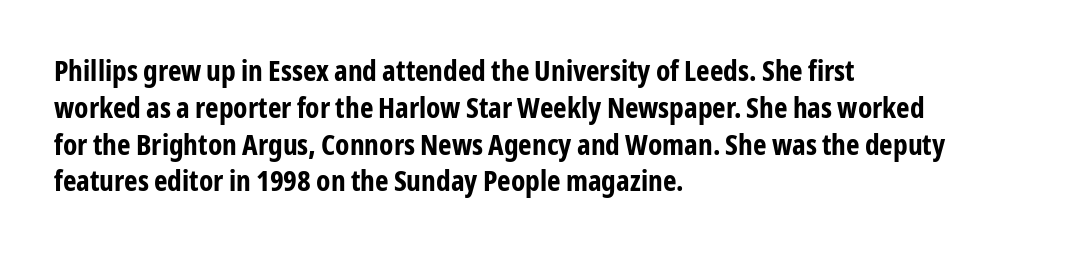
Q: Is the text bold? A: Yes.
Q: Is the text italic (slanted)? A: No, it is upright.
Q: Is the typeface a serif or a sans-serif typeface? A: Sans-serif.
Q: Is the text underlined? A: No.
Q: How is the paragraph aligned? A: Left-aligned.
Q: Is the spacing between letters normal or unusually wide? A: Normal.
Q: Is the spacing between lines tight, normal or loose? A: Normal.
Q: Width (condensed, normal, or wide)? A: Condensed.
Q: Stroke contrast? A: Low.
Q: x-height? A: Medium.
Q: Monospaced? A: No.
